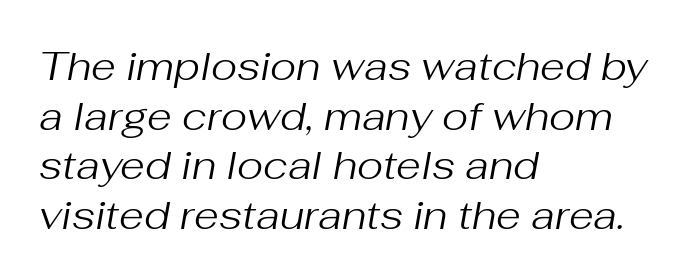
Q: Is the text bold? A: No.
Q: Is the text italic (slanted)? A: Yes, it leans right by about 10 degrees.
Q: Is the text underlined? A: No.
Q: How is the paragraph aligned? A: Left-aligned.
Q: Is the spacing between letters normal or unusually wide? A: Normal.
Q: Width (condensed, normal, or wide)? A: Normal.
Q: Stroke contrast? A: Medium.
Q: x-height? A: Medium.
Q: Monospaced? A: No.
